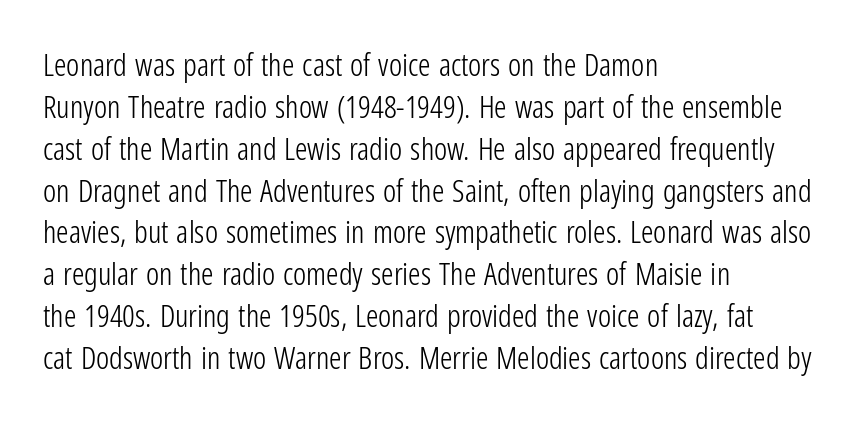
The zone under the glyphs is completely vacant. No letter is thick-stroked: the sample isn't bold. Vertical strokes here are truly vertical. You could not count columns in this text — the font is proportionally spaced. The compositor pushed each line to the left boundary.
